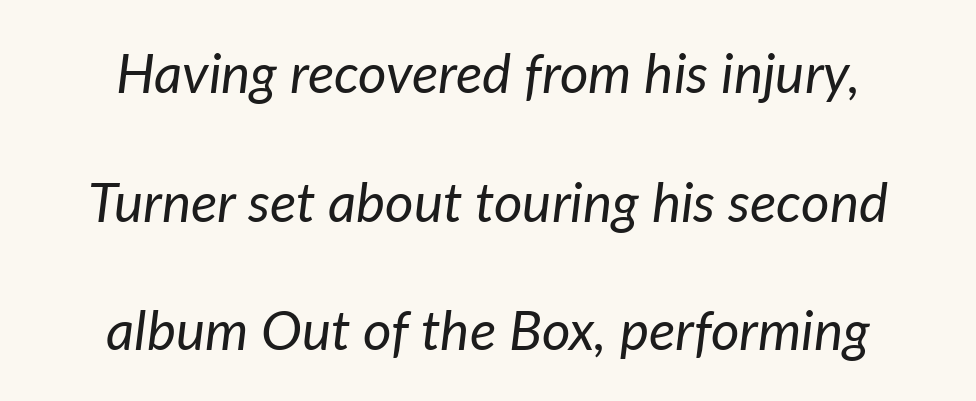
The image shows 55 px regular-weight type, italic (leaning right); set centered, loose line spacing (2.34x), normal letter spacing, not underlined; low stroke contrast and a medium x-height.
